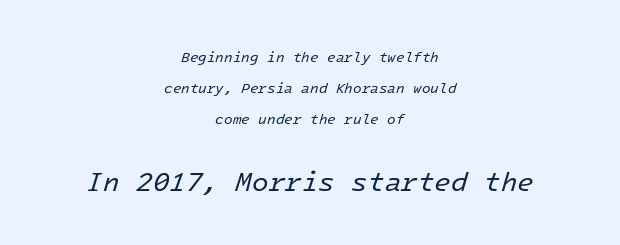
Q: Is the text bold? A: No.
Q: Is the text italic (slanted)? A: Yes, it leans right by about 16 degrees.
Q: Is the text underlined? A: No.
Q: How is the paragraph aligned? A: Centered.
Q: Is the spacing between letters normal or unusually wide? A: Normal.
Q: Is the spacing between lines tight, normal or loose? A: Loose.
Q: Which block of text is set in a larger size, the first (top) or the second (bottom)? A: The second (bottom) one.
